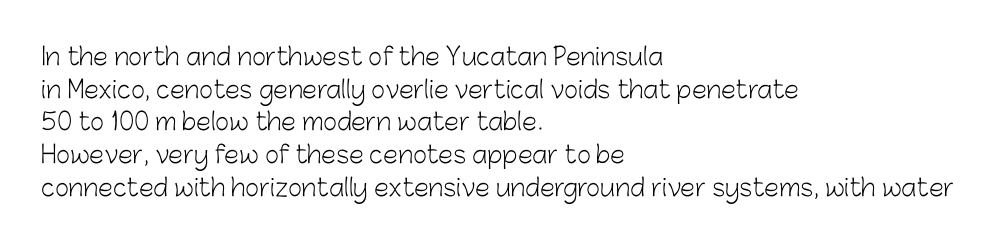
The image shows 24 px text type, upright; set left-aligned, normal line spacing (1.36x), normal letter spacing, not underlined.
